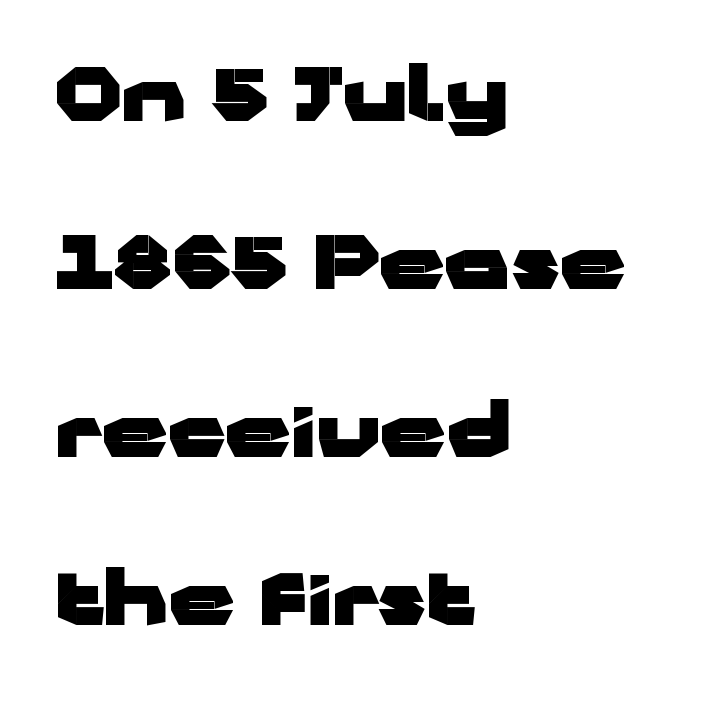
The image shows 73 px heavy, wide sans-serif type, upright; set left-aligned, loose line spacing (2.3x), normal letter spacing, not underlined; low stroke contrast and a medium x-height.
